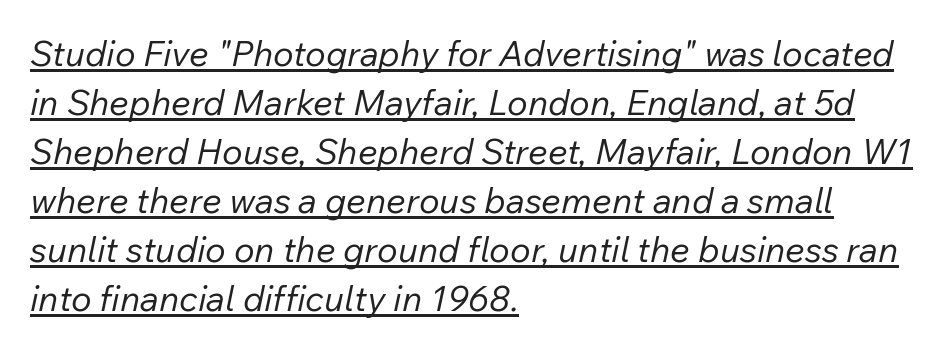
Q: Is the text bold? A: No.
Q: Is the text italic (slanted)? A: Yes, it leans right by about 12 degrees.
Q: Is the text underlined? A: Yes.
Q: How is the paragraph aligned? A: Left-aligned.
Q: Is the spacing between letters normal or unusually wide? A: Normal.
Q: Is the spacing between lines tight, normal or loose? A: Normal.
Q: Width (condensed, normal, or wide)? A: Normal.
Q: Stroke contrast? A: Low.
Q: x-height? A: Medium.
Q: Monospaced? A: No.
